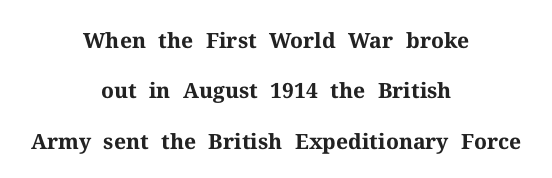
In terms of letterspacing, this is plain default setting. These lines were composed using upright roman letters. The passage shown is not underscored anywhere. Quick note: interline space is abundant. The sample has been set heavy, in full bold.
